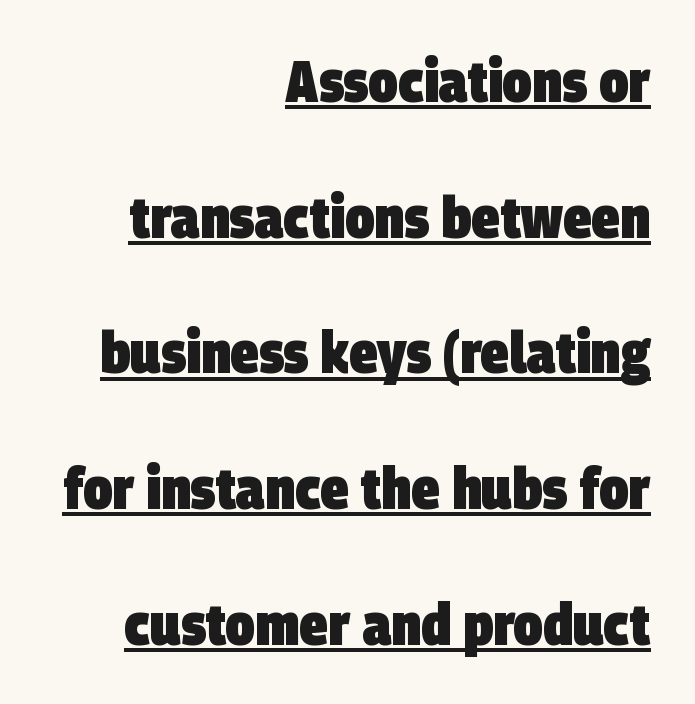
Q: Is the text bold? A: Yes.
Q: Is the typeface a serif or a sans-serif typeface? A: Sans-serif.
Q: Is the text underlined? A: Yes.
Q: How is the paragraph aligned? A: Right-aligned.
Q: Is the spacing between letters normal or unusually wide? A: Normal.
Q: Is the spacing between lines tight, normal or loose? A: Loose.
Q: Width (condensed, normal, or wide)? A: Condensed.
Q: Stroke contrast? A: Low.
Q: x-height? A: Large.
Q: Monospaced? A: No.
